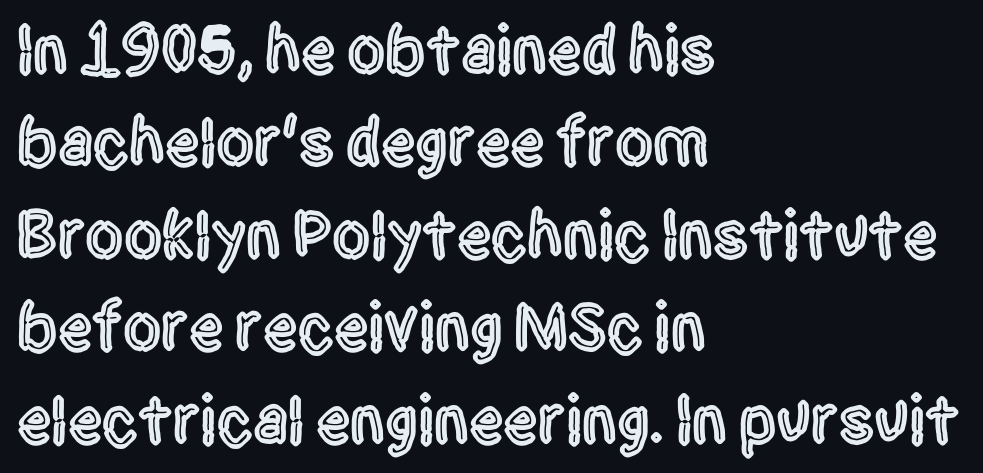
Q: Is the text italic (slanted)? A: No, it is upright.
Q: Is the typeface a serif or a sans-serif typeface? A: Sans-serif.
Q: Is the text underlined? A: No.
Q: How is the paragraph aligned? A: Left-aligned.
Q: Is the spacing between letters normal or unusually wide? A: Normal.
Q: Is the spacing between lines tight, normal or loose? A: Normal.
Q: Width (condensed, normal, or wide)? A: Condensed.
Q: x-height? A: Large.
Q: Monospaced? A: No.
